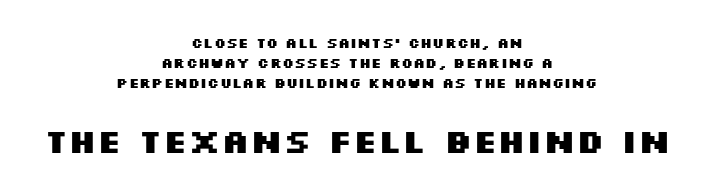
Q: Is the text bold? A: Yes.
Q: Is the text italic (slanted)? A: No, it is upright.
Q: Is the typeface a serif or a sans-serif typeface? A: Sans-serif.
Q: Is the text underlined? A: No.
Q: How is the paragraph aligned? A: Centered.
Q: Is the spacing between letters normal or unusually wide? A: Normal.
Q: Is the spacing between lines tight, normal or loose? A: Normal.
Q: Which block of text is set in a larger size, the first (top) or the second (bottom)? A: The second (bottom) one.
Q: Width (condensed, normal, or wide)? A: Wide.
Q: Stroke contrast? A: Medium.
Q: x-height? A: Large.
Q: Monospaced? A: No.
